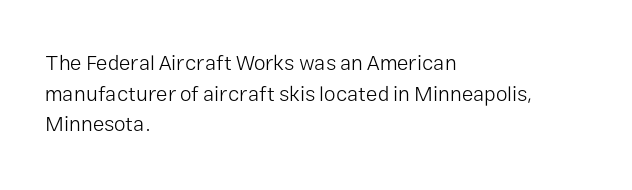
Q: Is the text bold? A: No.
Q: Is the text italic (slanted)? A: No, it is upright.
Q: Is the text underlined? A: No.
Q: How is the paragraph aligned? A: Left-aligned.
Q: Is the spacing between letters normal or unusually wide? A: Normal.
Q: Is the spacing between lines tight, normal or loose? A: Normal.
